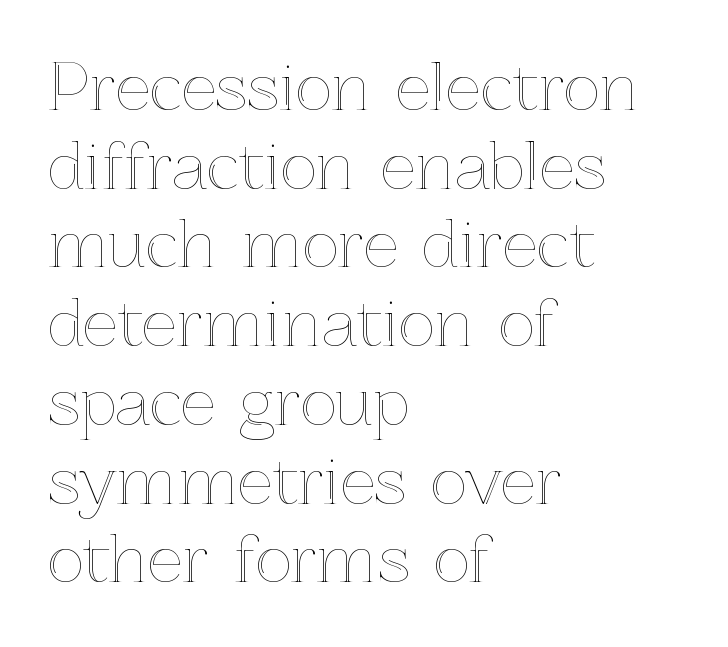
These lines are rendered in a variable-pitch font. Any mark beneath the type? The region is blank. This rendering leaves character spacing at its baseline value. Every character sits straight up, as roman type does. Leading: standard.
